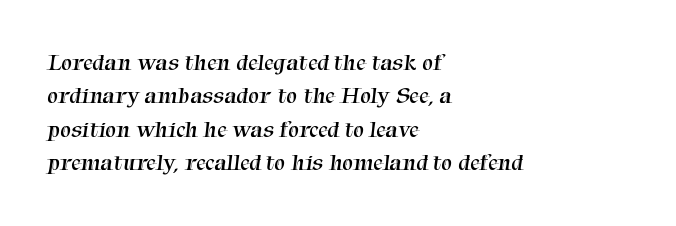
Vertical spacing — default. If you drew a ruler down the left edge, every line would touch it. Stems here are at most as thick as an everyday book face. Is the letter spacing exaggerated? No — it looks like the ordinary default.
